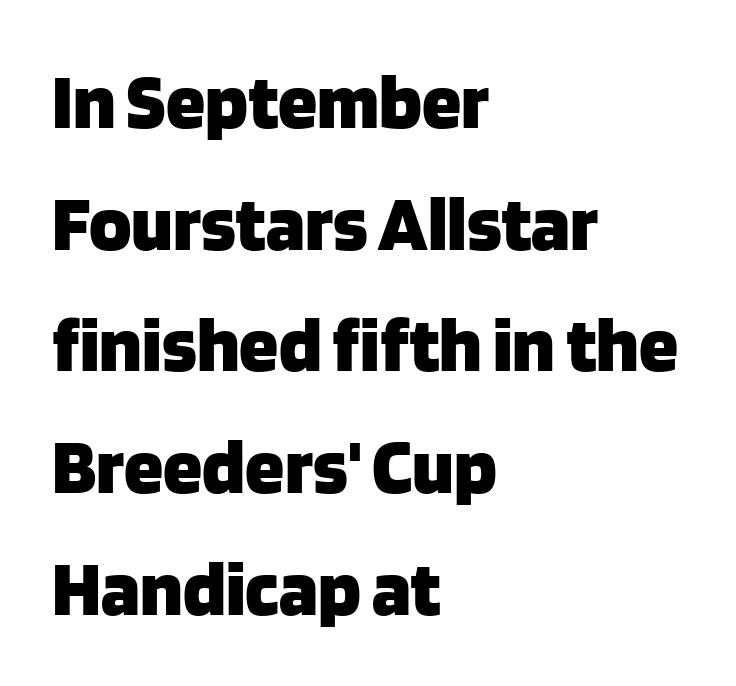
{"serif": "no", "italic": "no", "bold": "yes", "weight": "heavy", "width": "normal", "stroke_contrast": "low", "x_height": "large", "monospaced": "no", "underline": "no", "align": "left", "line_spacing": "normal", "line_spacing_ratio": 1.54, "letter_spacing": "normal", "letter_spacing_em": 0.0, "glyph_px": 79}
